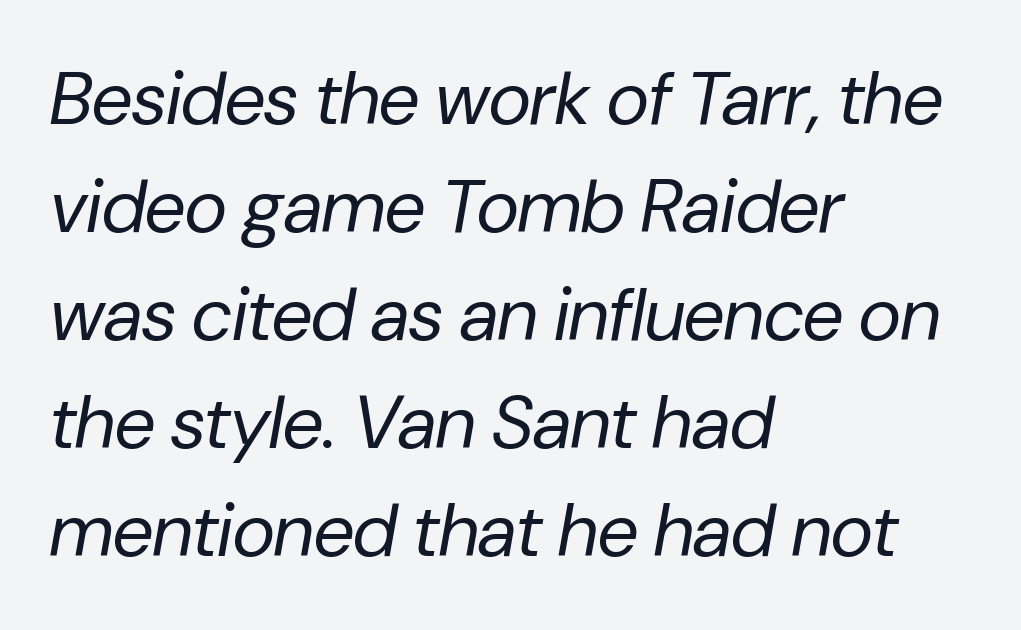
Q: Is the text bold? A: No.
Q: Is the text italic (slanted)? A: Yes, it leans right by about 10 degrees.
Q: Is the text underlined? A: No.
Q: How is the paragraph aligned? A: Left-aligned.
Q: Is the spacing between letters normal or unusually wide? A: Normal.
Q: Is the spacing between lines tight, normal or loose? A: Normal.
Q: Width (condensed, normal, or wide)? A: Normal.
Q: Stroke contrast? A: Low.
Q: x-height? A: Medium.
Q: Monospaced? A: No.
